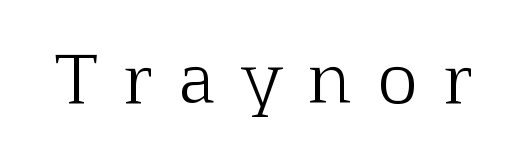
Here the designer chose a conventional face with non-uniform glyph widths. Decoration check: the copy has no underline. This is serif lettering, the kind often seen in printed books. Spacing between characters has been opened up far beyond the box default.
